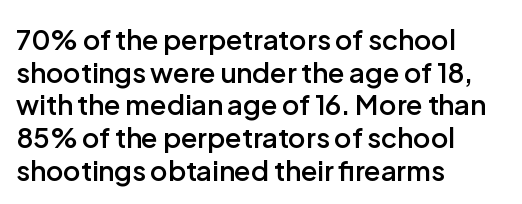
{"italic": "no", "bold": "semi", "underline": "no", "align": "left", "line_spacing_ratio": 1.21, "letter_spacing": "normal", "letter_spacing_em": 0.0, "glyph_px": 27}
